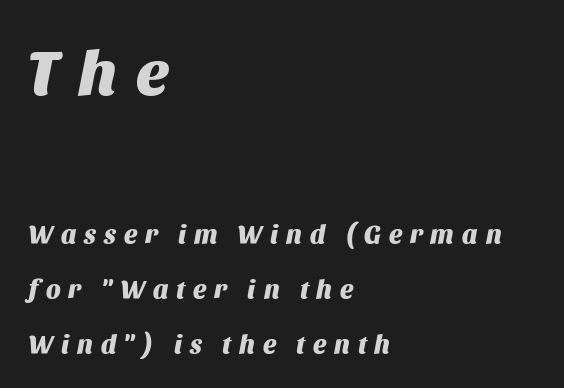
The image shows 64 px heavy type, italic (leaning right); set left-aligned, loose line spacing (2.12x), unusually wide letter spacing (+0.31 em), not underlined; the first (top) block is 2.46x larger; medium stroke contrast and a large x-height.
